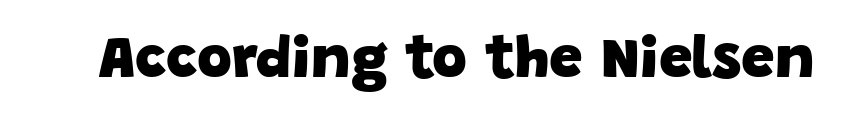
Q: Is the text bold? A: Yes.
Q: Is the typeface a serif or a sans-serif typeface? A: Sans-serif.
Q: Is the text underlined? A: No.
Q: Is the spacing between letters normal or unusually wide? A: Normal.
Q: Width (condensed, normal, or wide)? A: Normal.
Q: Stroke contrast? A: Low.
Q: x-height? A: Large.
Q: Monospaced? A: No.
